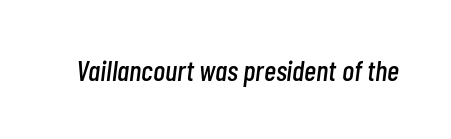
{"italic": "yes", "lean": "right", "slant_degrees": 7, "width": "condensed", "stroke_contrast": "low", "x_height": "medium", "monospaced": "no", "underline": "no", "letter_spacing": "normal", "letter_spacing_em": 0.0, "glyph_px": 29}
